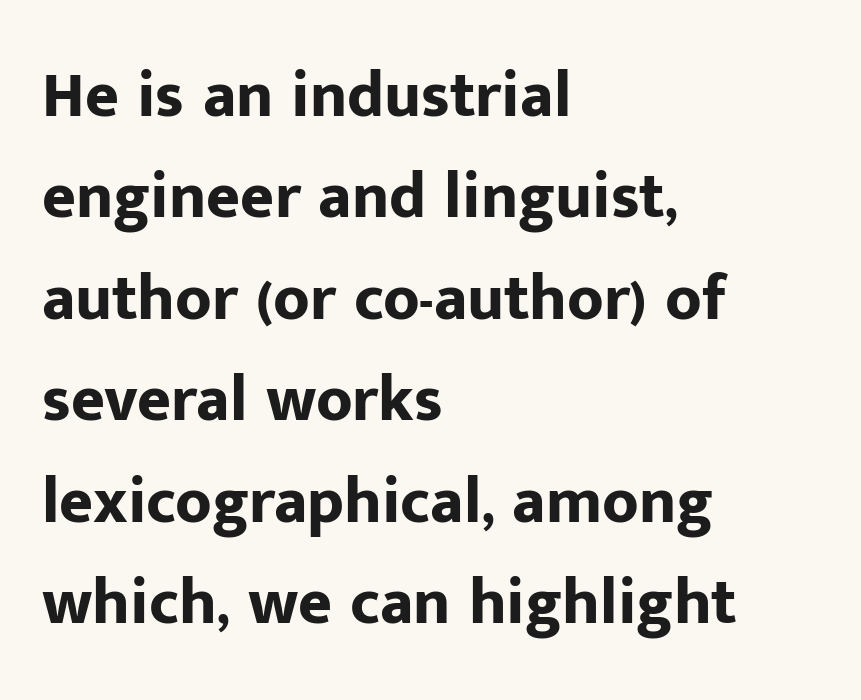
Q: Is the text bold? A: Yes.
Q: Is the text italic (slanted)? A: No, it is upright.
Q: Is the typeface a serif or a sans-serif typeface? A: Sans-serif.
Q: Is the text underlined? A: No.
Q: How is the paragraph aligned? A: Left-aligned.
Q: Is the spacing between letters normal or unusually wide? A: Normal.
Q: Is the spacing between lines tight, normal or loose? A: Normal.
Q: Width (condensed, normal, or wide)? A: Normal.
Q: Stroke contrast? A: Low.
Q: x-height? A: Medium.
Q: Monospaced? A: No.
